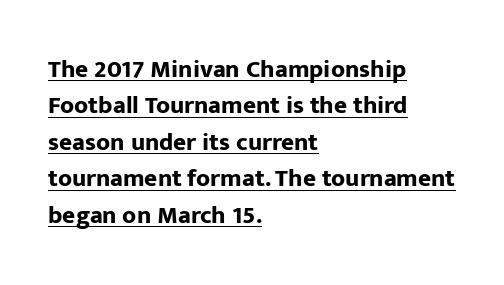
{"italic": "no", "bold": "yes", "underline": "yes", "align": "left", "line_spacing": "normal", "line_spacing_ratio": 1.46, "letter_spacing": "normal", "letter_spacing_em": 0.0, "glyph_px": 25}
